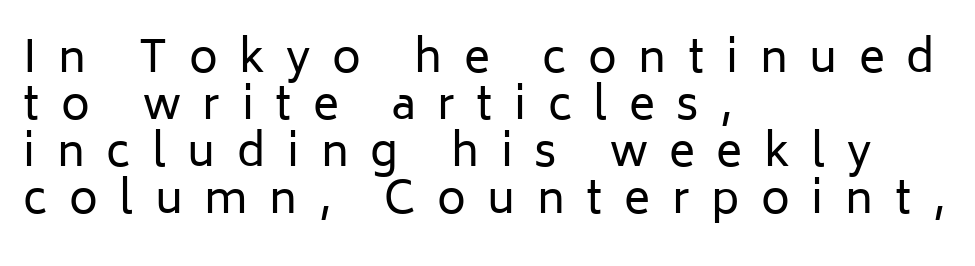
Q: Is the text bold? A: No.
Q: Is the text italic (slanted)? A: No, it is upright.
Q: Is the typeface a serif or a sans-serif typeface? A: Sans-serif.
Q: Is the text underlined? A: No.
Q: How is the paragraph aligned? A: Left-aligned.
Q: Is the spacing between letters normal or unusually wide? A: Unusually wide.
Q: Is the spacing between lines tight, normal or loose? A: Tight.
Q: Width (condensed, normal, or wide)? A: Normal.
Q: Stroke contrast? A: Low.
Q: x-height? A: Medium.
Q: Monospaced? A: No.
